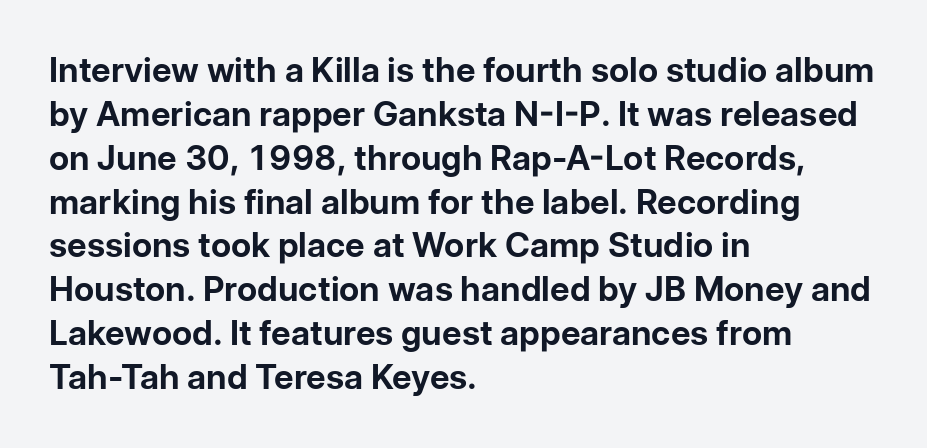
{"serif": "no", "italic": "no", "bold": "yes", "weight": "bold", "width": "normal", "stroke_contrast": "low", "x_height": "medium", "monospaced": "no", "underline": "no", "align": "left", "line_spacing": "normal", "line_spacing_ratio": 1.29, "letter_spacing": "normal", "letter_spacing_em": 0.0, "glyph_px": 34}
